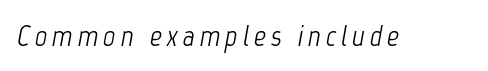
Q: Is the text bold? A: No.
Q: Is the text italic (slanted)? A: Yes, it leans right by about 12 degrees.
Q: Is the text underlined? A: No.
Q: Width (condensed, normal, or wide)? A: Condensed.
Q: Stroke contrast? A: Low.
Q: x-height? A: Medium.
Q: Monospaced? A: No.
